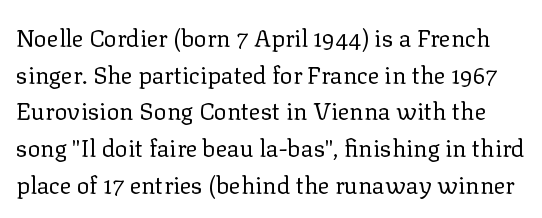
It's the straight-up-and-down kind of type. The characters are drawn with everyday or finer stroke widths. The string is rendered with underlining switched off. The line-height multiplier appears to be the usual default. Observe the ordinary spacing: letters are neighbours, not strangers.
